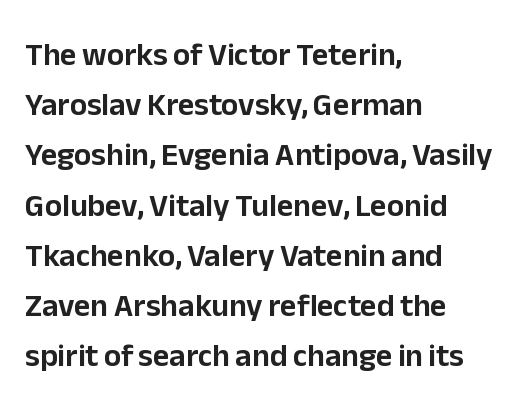
Do the characters align in a grid? No, the font is proportional. Style check: upright. You can tell from the bare stems that sans-serif type was used. This sample is left-justified, so line endings fall wherever the words run out. The gaps between neighbouring characters are ordinary and unremarkable. Interline gaps are of average width in this sample.
